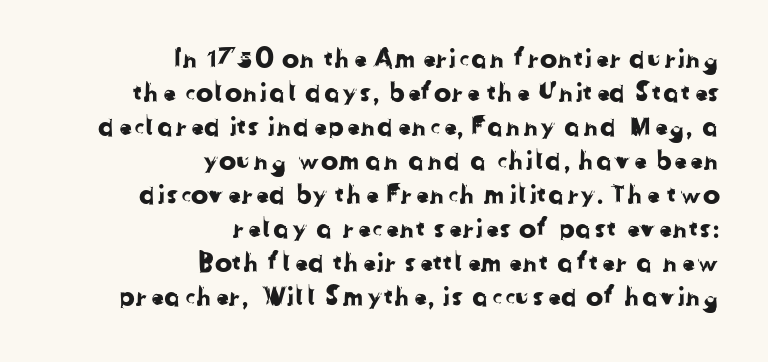
The image shows 26 px text type; set right-aligned, normal line spacing (1.31x), normal letter spacing, not underlined.
